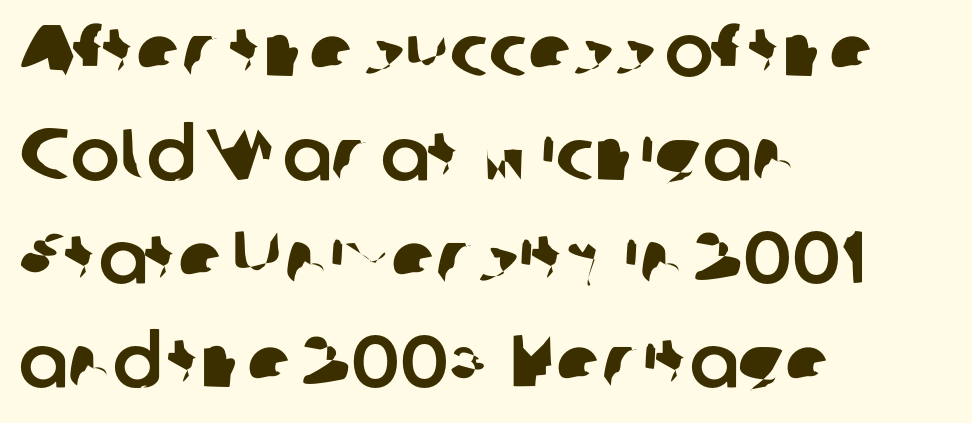
The image shows 73 px sans-serif type; set left-aligned, normal line spacing (1.42x), normal letter spacing, not underlined; low stroke contrast and a medium x-height.
